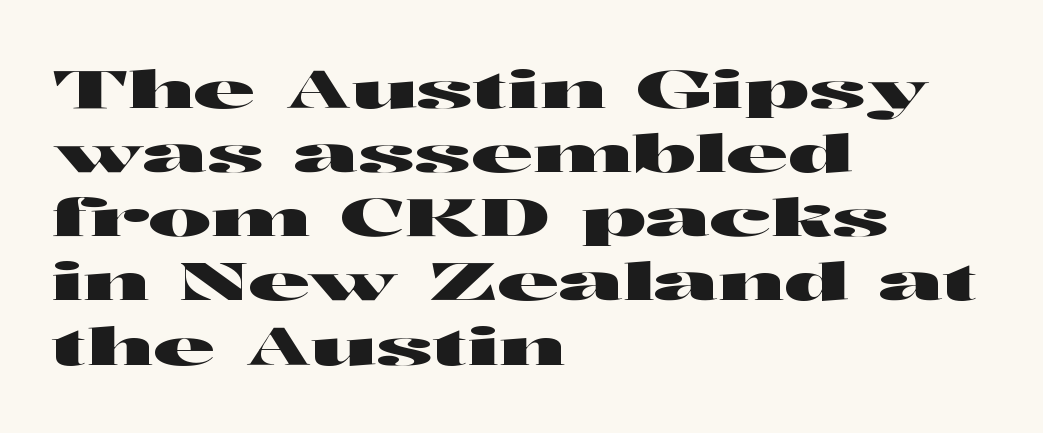
{"serif": "no", "italic": "no", "width": "wide", "stroke_contrast": "high", "x_height": "medium", "monospaced": "no", "underline": "no", "align": "left", "line_spacing_ratio": 1.21, "letter_spacing": "normal", "letter_spacing_em": 0.0, "glyph_px": 53}
